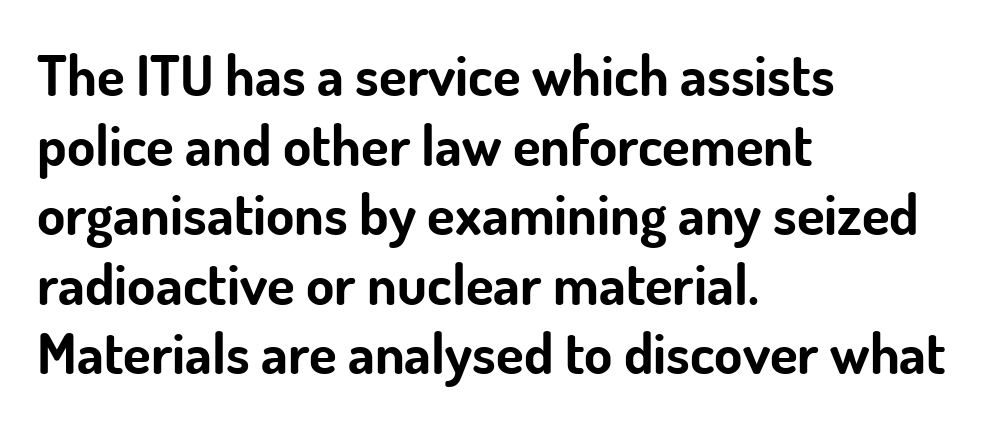
Default kerning and tracking; the words read as compact shapes. What weight is shown? A full bold with thick strokes. Caption: multi-line text, flush left, ragged right. These lines are rendered in a variable-pitch font.
